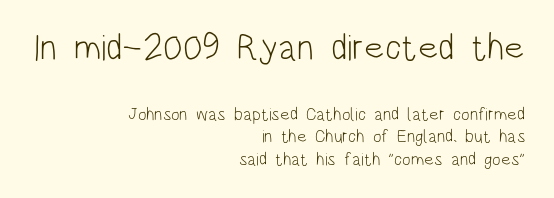
The image shows 37 px light, condensed sans-serif type, upright; set right-aligned, normal line spacing (1.25x), normal letter spacing, not underlined; the first (top) block is 2.06x larger; low stroke contrast and a large x-height.
